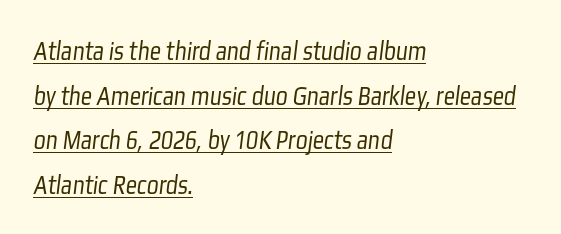
Stroke terminals: plain, sans-serif. The rag falls on the right side of this text block. These lines are rendered in a variable-pitch font. A quiet, ordinary-to-light weight characterises the typeface.
